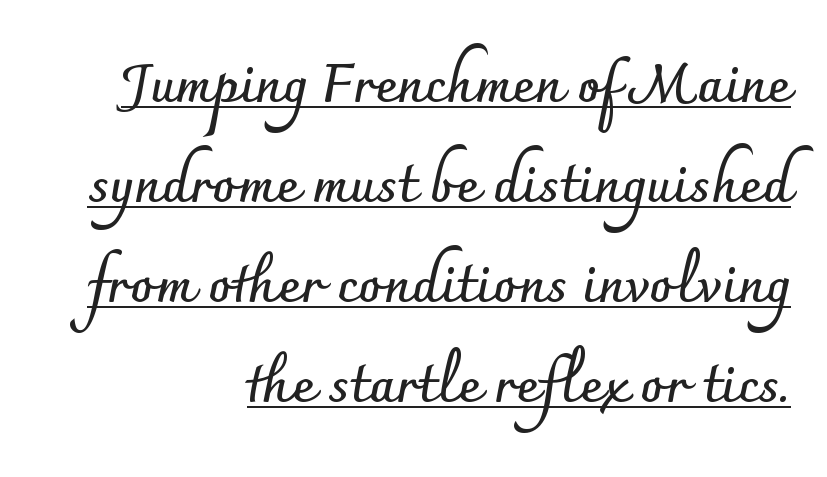
The paragraph has a hard right edge and a soft left edge. Type style note: lacks serifs. How heavy is the stroke? Heavy — this is a bold. The string is rendered with underlining switched on. Compared with typical body copy, the letter spacing here is the same.
